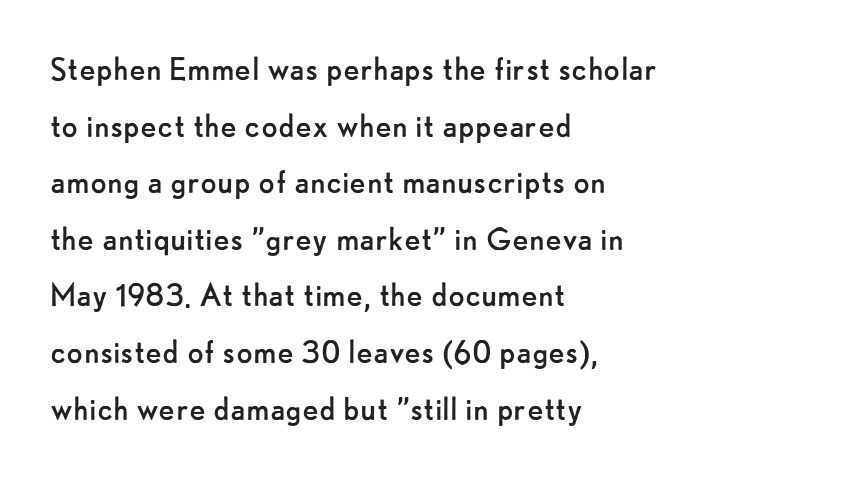
{"serif": "no", "italic": "no", "bold": "no", "weight": "regular", "width": "normal", "stroke_contrast": "low", "x_height": "small", "monospaced": "no", "underline": "no", "align": "left", "line_spacing": "normal", "line_spacing_ratio": 1.49, "letter_spacing": "normal", "letter_spacing_em": 0.0, "glyph_px": 38}
